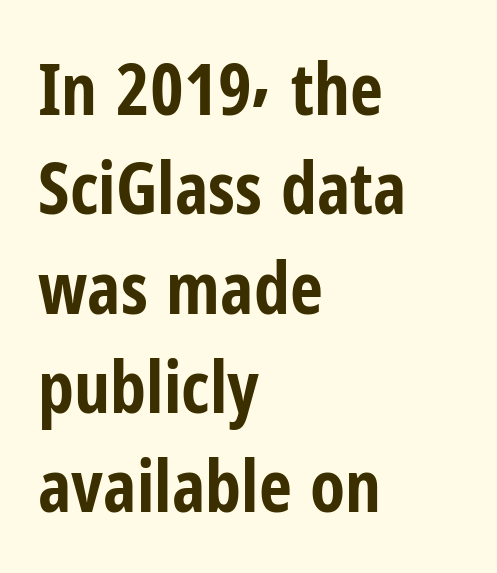
The image shows 72 px bold, condensed sans-serif type, upright; set left-aligned, normal line spacing (1.38x), normal letter spacing, not underlined; low stroke contrast and a medium x-height.
